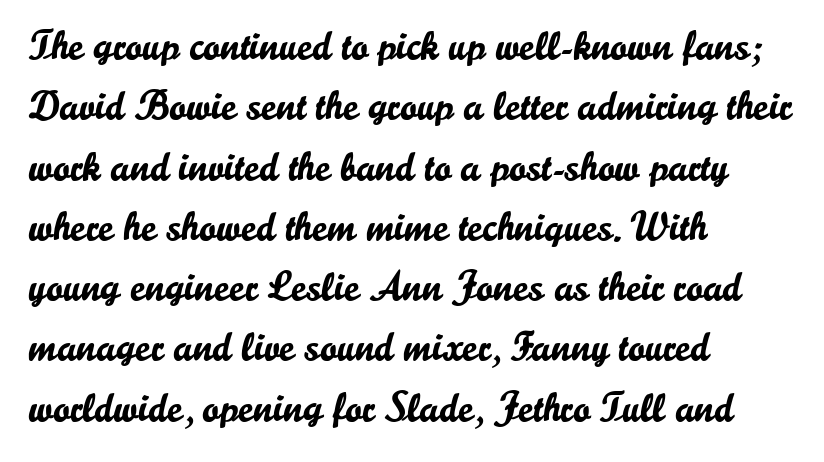
The image shows 41 px sans-serif type; set left-aligned, normal line spacing (1.47x), normal letter spacing, not underlined; low stroke contrast and a small x-height.
